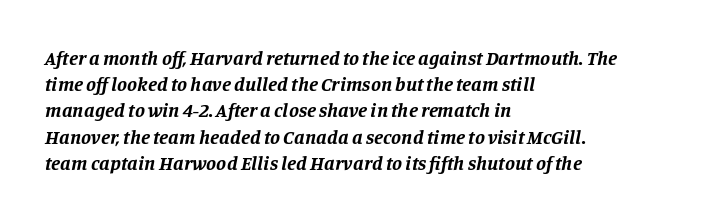
Observe the ordinary spacing: letters are neighbours, not strangers. Any mark beneath the type? The region is blank. Summary of weight: heavy, a full bold. Left-aligned paragraph, ragged on the right. Is the type slanted? Yes — the strokes lean at a clear angle. What's the leading like? Ordinary, nothing unusual.
